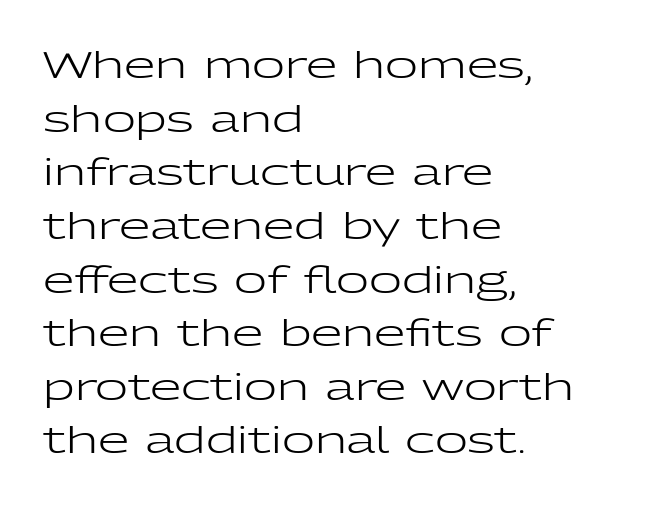
{"serif": "no", "italic": "no", "bold": "no", "weight": "regular", "width": "wide", "stroke_contrast": "low", "x_height": "medium", "monospaced": "no", "underline": "no", "align": "left", "line_spacing": "normal", "line_spacing_ratio": 1.49, "letter_spacing": "normal", "letter_spacing_em": 0.0, "glyph_px": 36}
